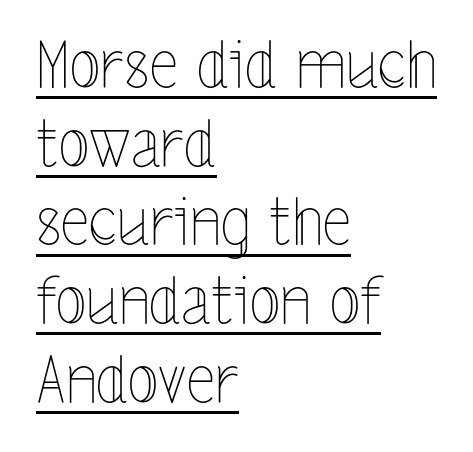
Characters remain perfectly vertical along every line. These lines are set flush left with a ragged right edge. Note the varied advance widths — an 'i' is clearly narrower than an 'm'. Is the letter spacing exaggerated? No — it looks like the ordinary default. The glyphs are accompanied by a horizontal stroke just below them. Stroke thickness stays within the range of a standard reading face or lighter.
